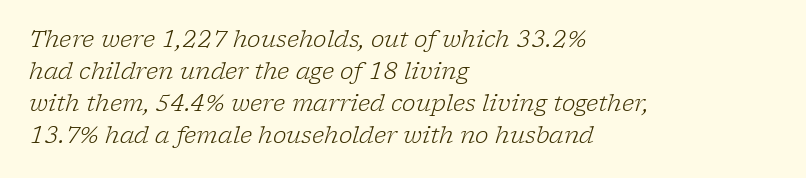
Q: Is the text bold? A: No.
Q: Is the text italic (slanted)? A: Yes, it leans right by about 17 degrees.
Q: Is the text underlined? A: No.
Q: How is the paragraph aligned? A: Left-aligned.
Q: Is the spacing between letters normal or unusually wide? A: Normal.
Q: Is the spacing between lines tight, normal or loose? A: Normal.
